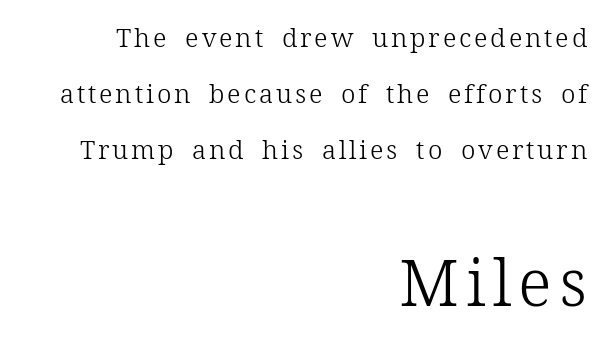
Q: Is the text bold? A: No.
Q: Is the text italic (slanted)? A: No, it is upright.
Q: Is the typeface a serif or a sans-serif typeface? A: Serif.
Q: Is the text underlined? A: No.
Q: How is the paragraph aligned? A: Right-aligned.
Q: Is the spacing between lines tight, normal or loose? A: Loose.
Q: Which block of text is set in a larger size, the first (top) or the second (bottom)? A: The second (bottom) one.
Q: Width (condensed, normal, or wide)? A: Normal.
Q: Stroke contrast? A: Low.
Q: x-height? A: Medium.
Q: Monospaced? A: No.
